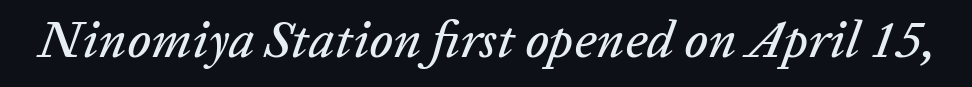
{"italic": "yes", "lean": "right", "slant_degrees": 20, "width": "normal", "stroke_contrast": "low", "x_height": "medium", "monospaced": "no", "underline": "no", "letter_spacing": "normal", "letter_spacing_em": 0.0, "glyph_px": 52}
